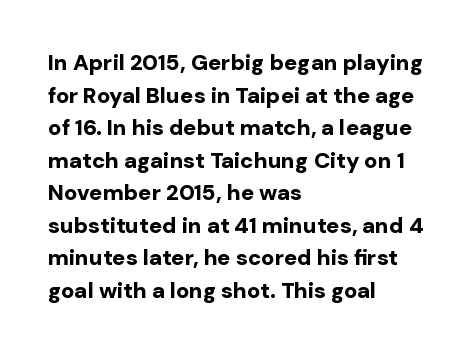
The letters stand straight up with perfectly vertical stems. Vertical spacing — default. Beneath every word, the page is bare. Typeset ragged right — the left edge is the straight one.
